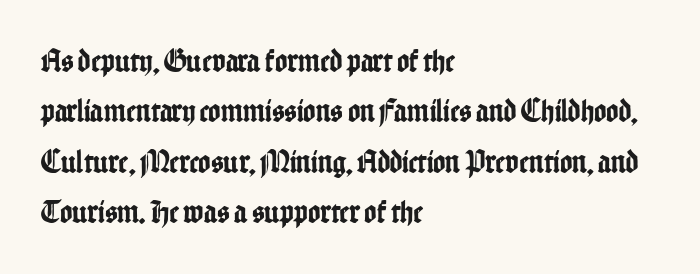
Q: Is the text italic (slanted)? A: No, it is upright.
Q: Is the typeface a serif or a sans-serif typeface? A: Sans-serif.
Q: Is the text underlined? A: No.
Q: How is the paragraph aligned? A: Left-aligned.
Q: Is the spacing between letters normal or unusually wide? A: Normal.
Q: Is the spacing between lines tight, normal or loose? A: Normal.
Q: Width (condensed, normal, or wide)? A: Condensed.
Q: Stroke contrast? A: Low.
Q: x-height? A: Medium.
Q: Monospaced? A: No.
